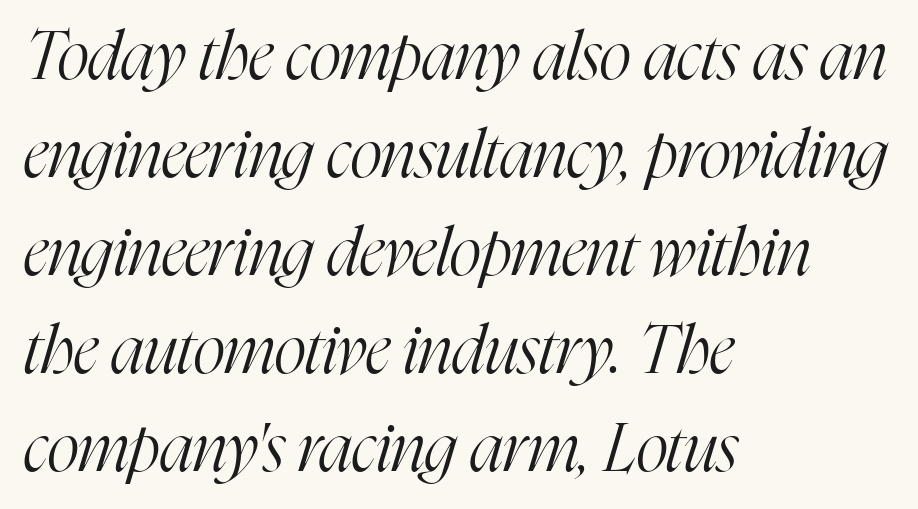
The image shows 68 px light, condensed serif type, italic (leaning right); set left-aligned, normal line spacing (1.44x), normal letter spacing, not underlined; high stroke contrast and a medium x-height.
